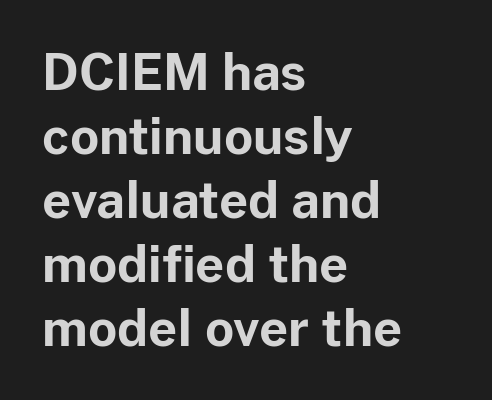
{"serif": "no", "italic": "no", "bold": "yes", "weight": "bold", "width": "normal", "stroke_contrast": "low", "x_height": "medium", "monospaced": "no", "underline": "no", "align": "left", "line_spacing": "normal", "line_spacing_ratio": 1.28, "letter_spacing": "normal", "letter_spacing_em": 0.0, "glyph_px": 50}
